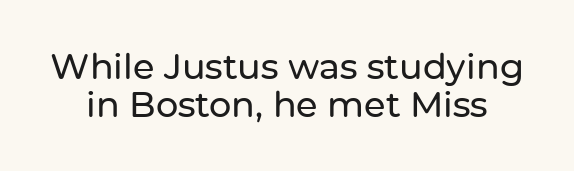
The face used here is proportionally spaced, like ordinary book or web type. Quick note: not italic, upright. The words here are not underlined. A typesetter would label this face a sans.
